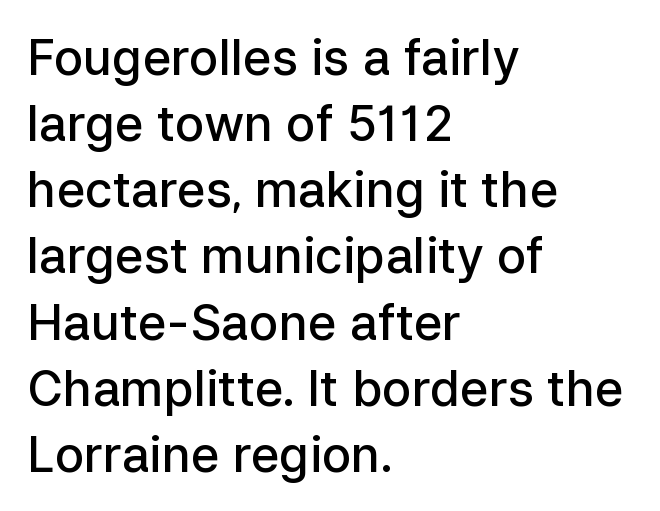
The image shows 49 px semibold sans-serif type, upright; set left-aligned, normal line spacing (1.35x), normal letter spacing, not underlined; low stroke contrast and a medium x-height.
